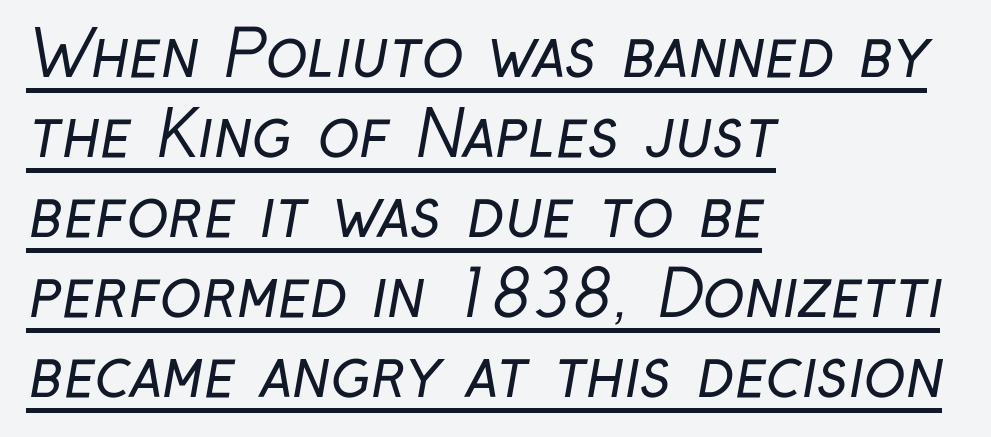
Whoever set this chose a conventional vertical rhythm. Caption: multi-line text, flush left, ragged right. The face looks like a standard text weight, possibly lighter. Underlined type.
